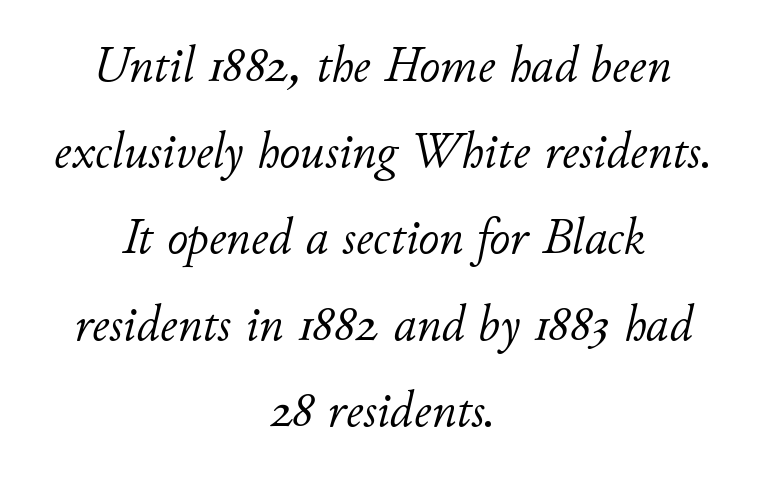
Q: Is the text bold? A: No.
Q: Is the text italic (slanted)? A: Yes, it leans right by about 11 degrees.
Q: Is the text underlined? A: No.
Q: How is the paragraph aligned? A: Centered.
Q: Is the spacing between letters normal or unusually wide? A: Normal.
Q: Is the spacing between lines tight, normal or loose? A: Normal.
Q: Width (condensed, normal, or wide)? A: Normal.
Q: Stroke contrast? A: Low.
Q: x-height? A: Small.
Q: Monospaced? A: No.
